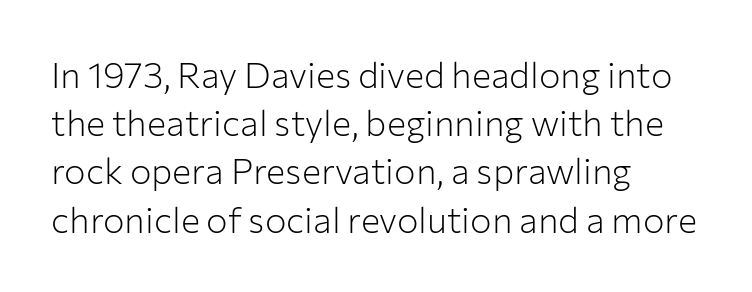
This is not heavy type; no bold has been used. No extra tracking has been applied to these lines. If you measured baseline to baseline, you'd find a middling distance. Does the lettering tilt? It doesn't — this is upright.
